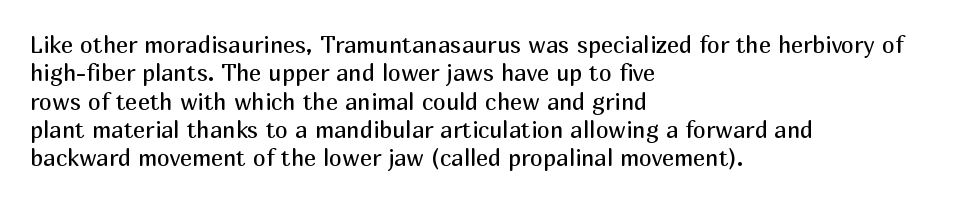
{"italic": "no", "bold": "no", "underline": "no", "align": "left", "line_spacing_ratio": 1.23, "letter_spacing": "normal", "letter_spacing_em": 0.0, "glyph_px": 23}
